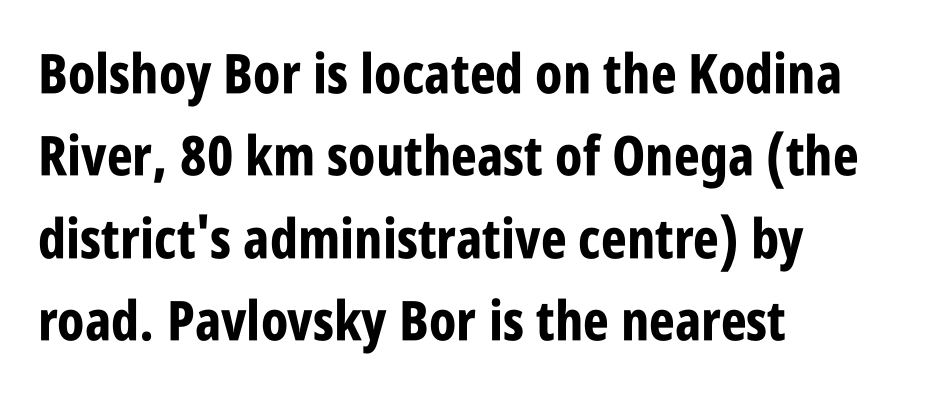
The glyphs have the mass of a bold cut. Tracking value appears to be zero — textbook default spacing. Baseline-to-baseline distance is the conventional proportion of letter height. These lines are rendered in a variable-pitch font. Every stem runs plumb, perpendicular to the baseline.
